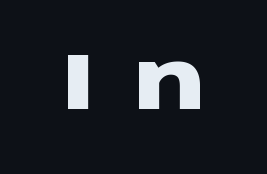
The image shows 80 px heavy, wide sans-serif type, upright; set unusually wide letter spacing (+0.5 em), not underlined; low stroke contrast and a large x-height.
